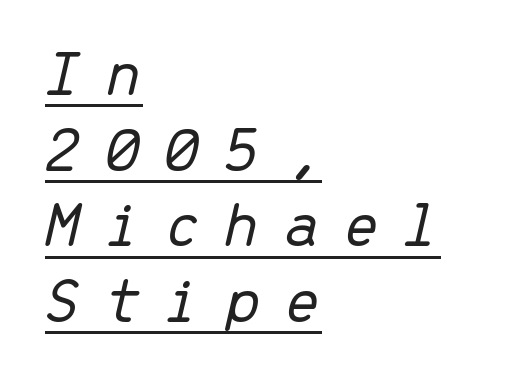
{"italic": "yes", "lean": "right", "slant_degrees": 13, "bold": "no", "weight": "light", "width": "normal", "stroke_contrast": "low", "x_height": "medium", "monospaced": "yes", "underline": "yes", "align": "left", "line_spacing": "tight", "line_spacing_ratio": 1.13, "letter_spacing": "wide", "letter_spacing_em": 0.33, "glyph_px": 67}
